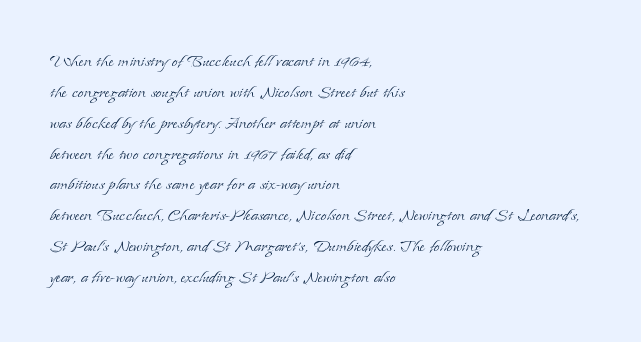
Leftover space on each line is placed entirely after the last word. The vertical gap from one line to the next is medium. The specimen omits any rule beneath the text block's lines.
